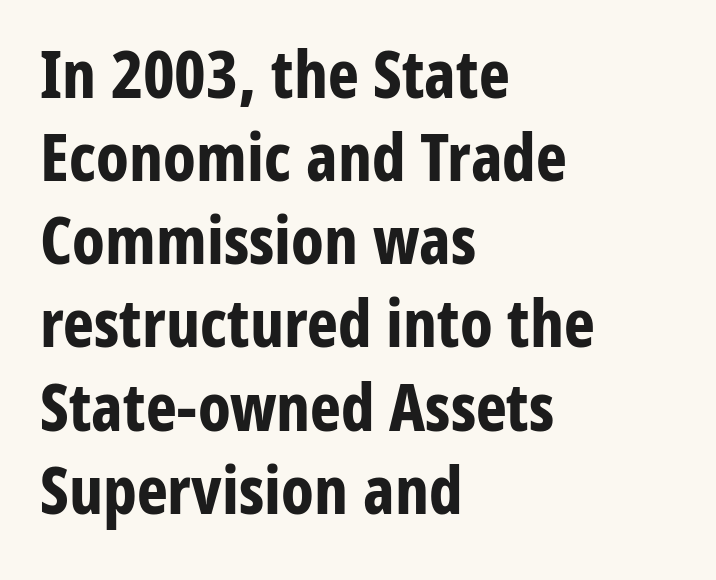
Q: Is the text bold? A: Yes.
Q: Is the text italic (slanted)? A: No, it is upright.
Q: Is the typeface a serif or a sans-serif typeface? A: Sans-serif.
Q: Is the text underlined? A: No.
Q: How is the paragraph aligned? A: Left-aligned.
Q: Is the spacing between letters normal or unusually wide? A: Normal.
Q: Is the spacing between lines tight, normal or loose? A: Normal.
Q: Width (condensed, normal, or wide)? A: Condensed.
Q: Stroke contrast? A: Low.
Q: x-height? A: Medium.
Q: Monospaced? A: No.
